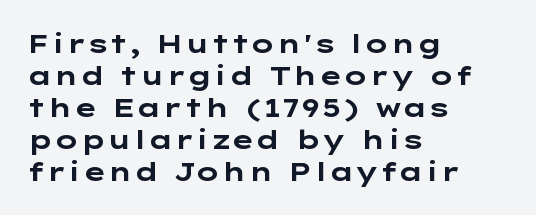
Q: Is the text bold? A: Yes.
Q: Is the text italic (slanted)? A: No, it is upright.
Q: Is the text underlined? A: No.
Q: How is the paragraph aligned? A: Left-aligned.
Q: Is the spacing between letters normal or unusually wide? A: Normal.
